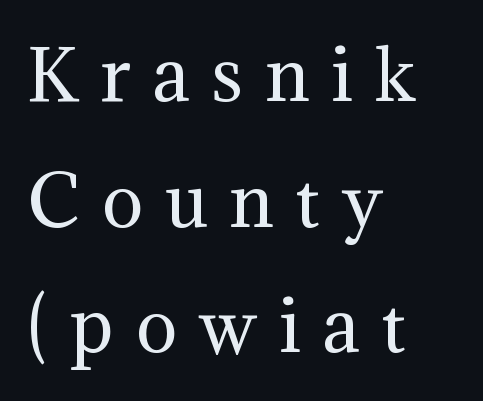
The zone under the glyphs is completely vacant. You can tell it's not italic because the verticals are truly vertical. The face used here is proportionally spaced, like ordinary book or web type. The text was rendered using a seriffed face with decorative stroke endings.
